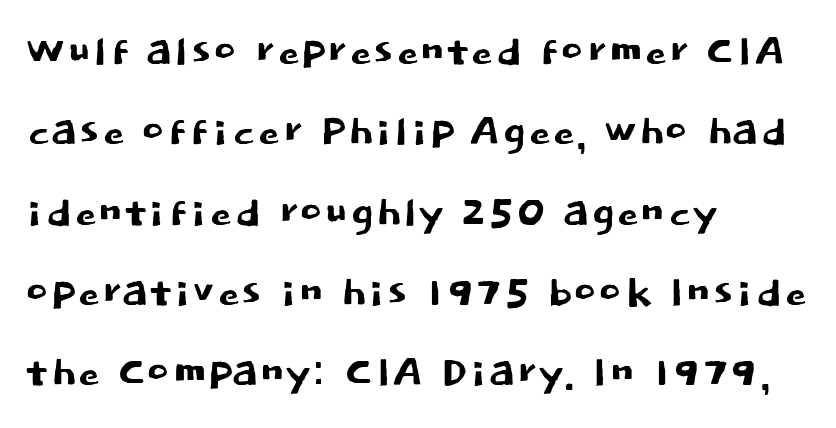
This sample keeps an unexceptional amount of space between lines. The axis of the letterforms is exactly vertical. Does extra space separate the letters? No, they use regular spacing. Short and long lines alike share a common starting point at left. Type style note: lacks serifs. Do the characters align in a grid? No, the font is proportional.
